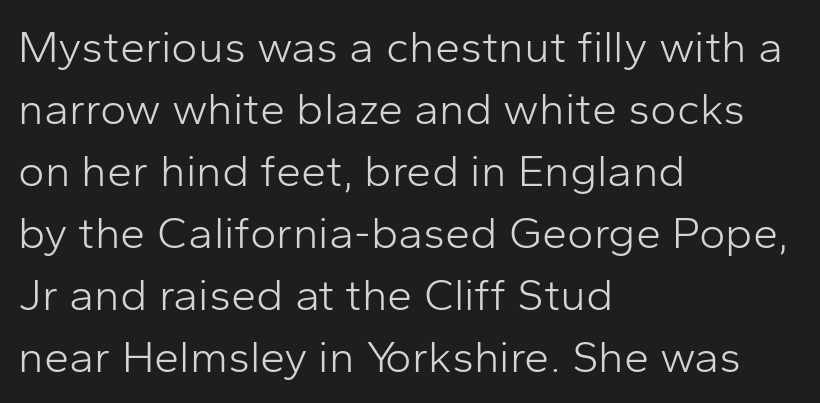
Compared with typical paragraphs, the rows here are spaced about the same. A quiet, ordinary-to-light weight characterises the typeface. Casual observation: everything's shoved over to the left. Nothing unusual about the tracking: characters are spaced as the font intends. Do the letters lean? They stand straight.
